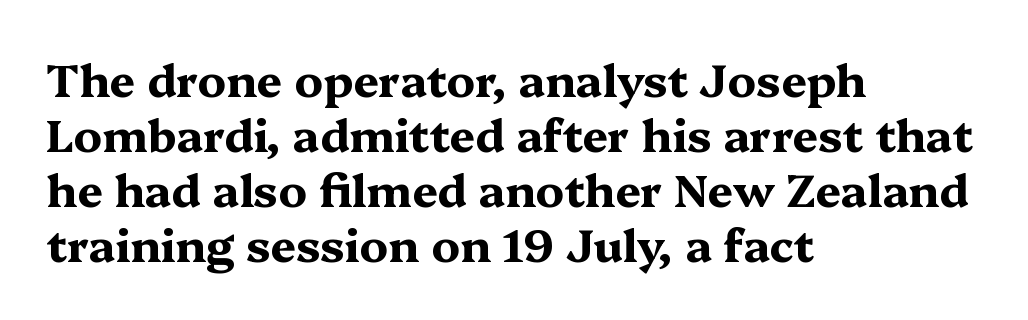
Inter-character spacing is left at the font's built-in metrics. Spacing verdict: proportional, widths tailored to each character. The lettering stays uniformly vertical, giving the passage a roman look. Words float on clear page, feet unadorned. Pretty heavy lettering here — definitely bold. To sum up the face: it has serifs.
